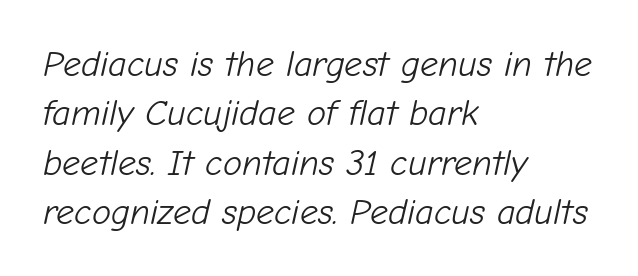
Q: Is the text bold? A: No.
Q: Is the text italic (slanted)? A: Yes, it leans right by about 12 degrees.
Q: Is the text underlined? A: No.
Q: How is the paragraph aligned? A: Left-aligned.
Q: Is the spacing between letters normal or unusually wide? A: Normal.
Q: Is the spacing between lines tight, normal or loose? A: Normal.
Q: Width (condensed, normal, or wide)? A: Normal.
Q: Stroke contrast? A: Low.
Q: x-height? A: Medium.
Q: Monospaced? A: No.
